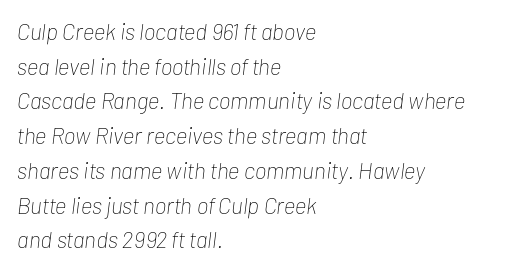
The image shows 23 px text type, italic (leaning right); set left-aligned, normal line spacing (1.51x), normal letter spacing, not underlined.
